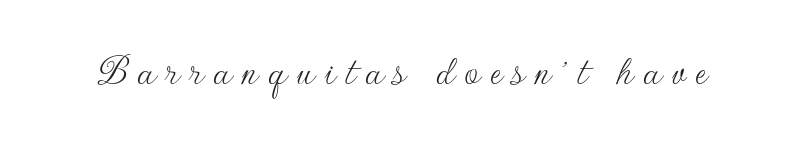
Q: Is the text bold? A: No.
Q: Is the text italic (slanted)? A: Yes.
Q: Is the typeface a serif or a sans-serif typeface? A: Sans-serif.
Q: Is the text underlined? A: No.
Q: Is the spacing between letters normal or unusually wide? A: Unusually wide.
Q: Width (condensed, normal, or wide)? A: Normal.
Q: Stroke contrast? A: Low.
Q: x-height? A: Small.
Q: Monospaced? A: No.
